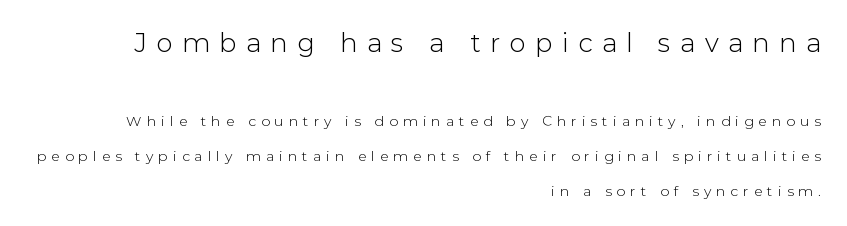
Look at the tracking — it's clearly loosened, letters drifting apart. Each line ends at the same right margin while the left side varies. No italicization has been applied; the sample stays upright. In this sample the first text group is rendered at the bigger scale. Whoever set this chose breathing room over compactness in the vertical rhythm.
